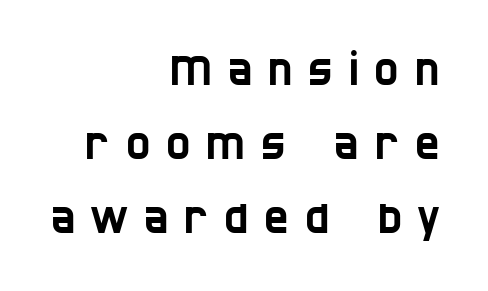
{"serif": "no", "width": "condensed", "stroke_contrast": "low", "x_height": "large", "monospaced": "no", "underline": "no", "align": "right", "line_spacing_ratio": 1.8, "letter_spacing": "wide", "letter_spacing_em": 0.39, "glyph_px": 41}
